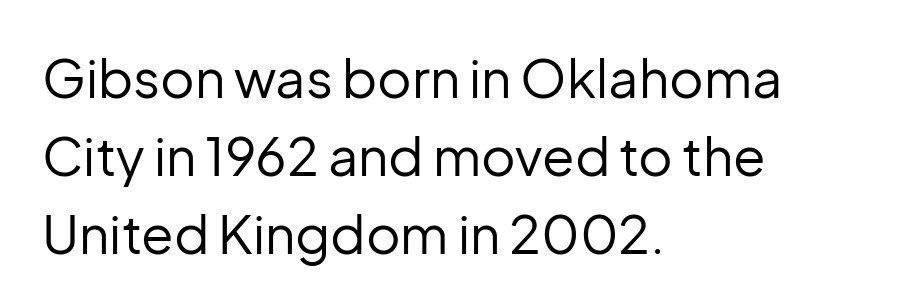
{"serif": "no", "italic": "no", "bold": "no", "weight": "regular", "width": "normal", "stroke_contrast": "low", "x_height": "medium", "monospaced": "no", "underline": "no", "align": "left", "line_spacing": "normal", "line_spacing_ratio": 1.47, "letter_spacing": "normal", "letter_spacing_em": 0.0, "glyph_px": 53}
